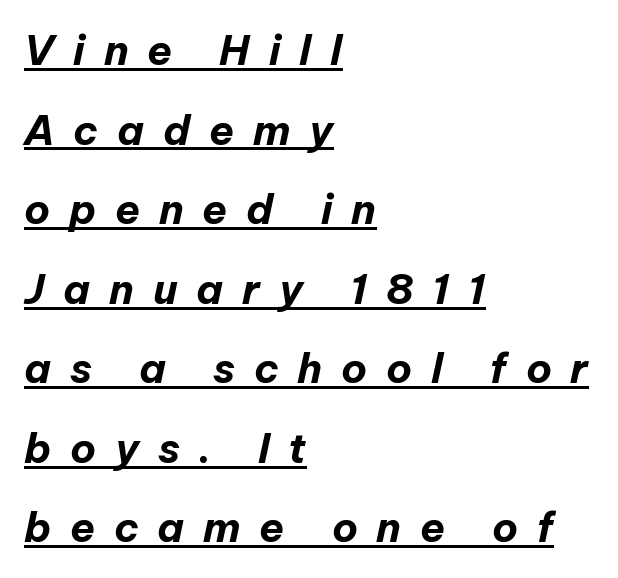
Does the lettering tilt? It does — this is italic. Compared with typical paragraphs, the rows here are farther apart. Think of a printed novel: that variable character pitch is what you see here. Looks like someone drew a line under every word here. The setting favours the left margin, as ordinary paragraphs usually do.
